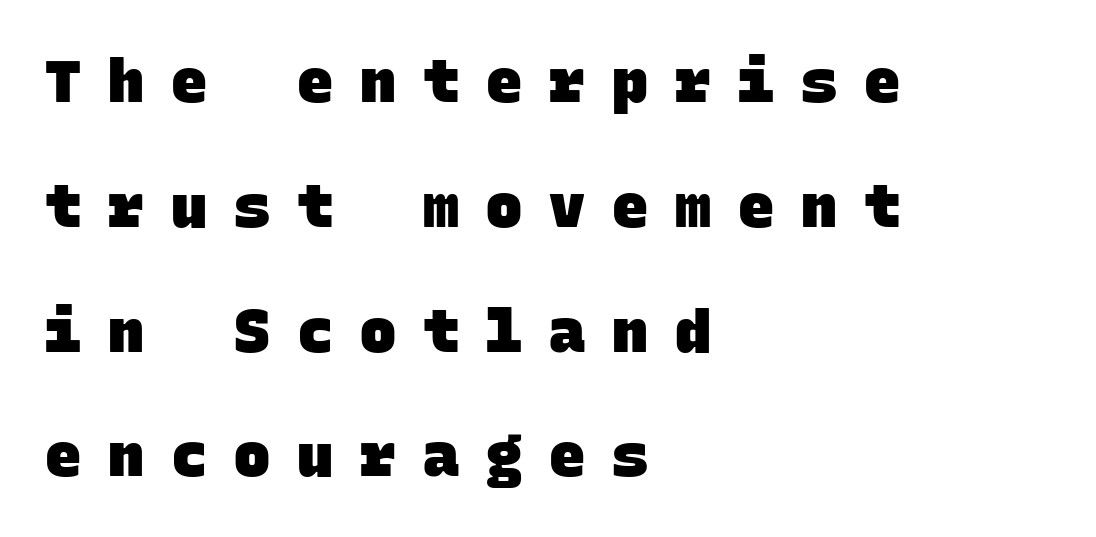
Anything drawn beneath the words? Only blank space. Loose tracking; the words dissolve into strings of separated letters. Spacing verdict: monospaced, one width for all characters. Notice how thick the strokes are: this is what a full bold looks like. Teacher's note: observe the even left margin — that is flush-left alignment.
